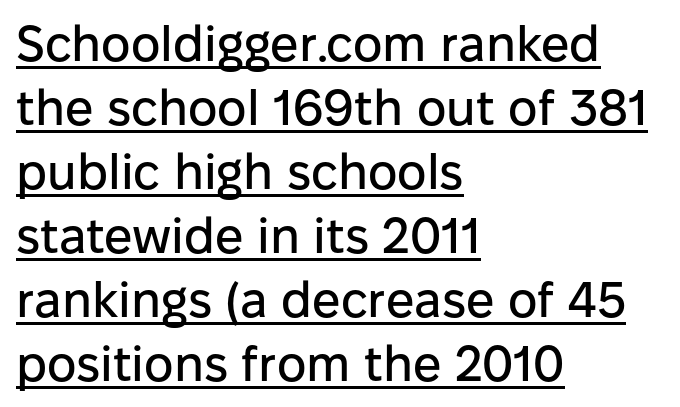
{"serif": "no", "italic": "no", "width": "normal", "stroke_contrast": "low", "x_height": "medium", "monospaced": "no", "underline": "yes", "align": "left", "line_spacing": "normal", "line_spacing_ratio": 1.28, "letter_spacing": "normal", "letter_spacing_em": 0.0, "glyph_px": 50}
